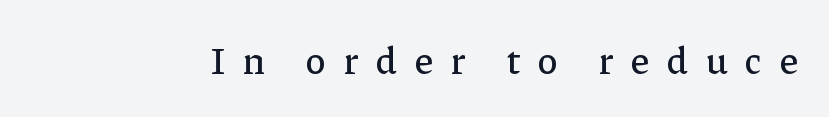
The image shows 38 px serif type, upright; set unusually wide letter spacing (+0.47 em), not underlined; low stroke contrast and a medium x-height.
